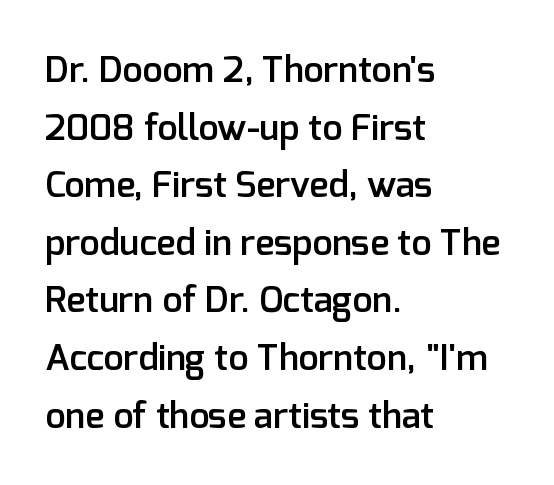
Looks like regular typesetting: each glyph gets only the width it needs. Alignment: flush left. Descenders are the only things crossing below the line. The type family on display is of the sans-serif kind. These words are printed semibold, heavier than regular yet not bold.
